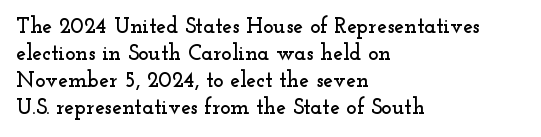
The image shows 22 px text type, upright; set left-aligned, line spacing 1.23x, normal letter spacing, not underlined.
